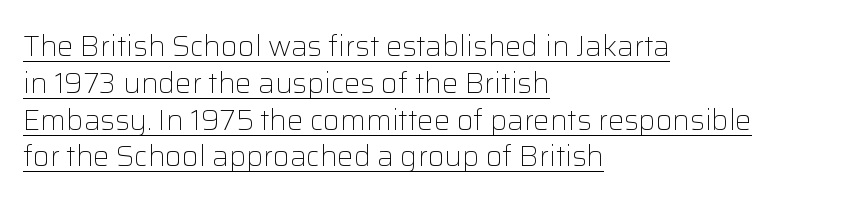
{"serif": "no", "italic": "no", "bold": "no", "weight": "light", "width": "normal", "stroke_contrast": "low", "x_height": "medium", "monospaced": "no", "underline": "yes", "align": "left", "line_spacing": "normal", "line_spacing_ratio": 1.27, "letter_spacing": "normal", "letter_spacing_em": 0.0, "glyph_px": 29}
